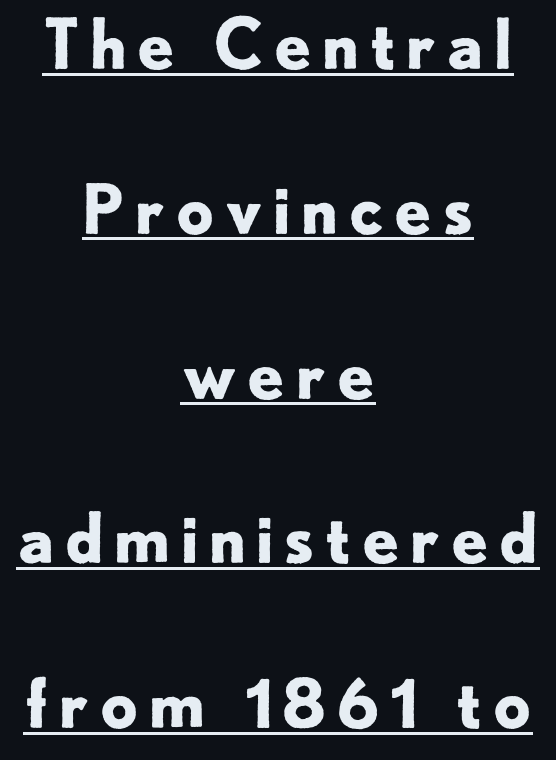
The image shows 67 px bold sans-serif type, upright; set centered, loose line spacing (2.46x), underlined; low stroke contrast and a small x-height.
